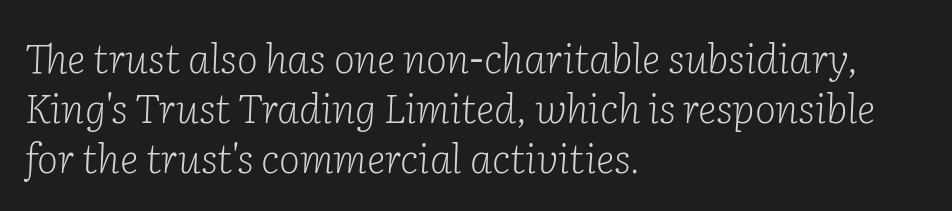
The image shows 40 px light serif type, italic (leaning right); set left-aligned, normal line spacing (1.25x), normal letter spacing, not underlined; low stroke contrast and a medium x-height.
